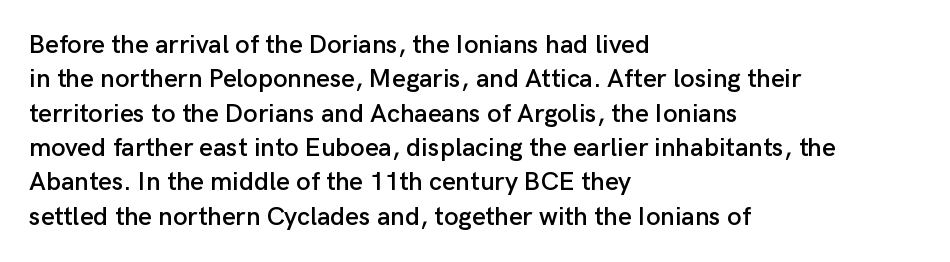
Q: Is the text italic (slanted)? A: No, it is upright.
Q: Is the text underlined? A: No.
Q: How is the paragraph aligned? A: Left-aligned.
Q: Is the spacing between letters normal or unusually wide? A: Normal.
Q: Is the spacing between lines tight, normal or loose? A: Normal.
